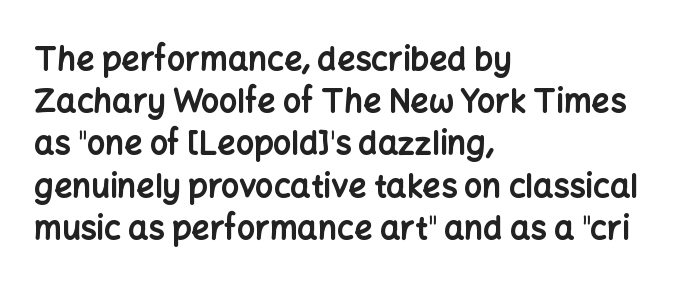
{"serif": "no", "italic": "no", "bold": "yes", "weight": "bold", "width": "normal", "stroke_contrast": "low", "x_height": "medium", "monospaced": "no", "underline": "no", "align": "left", "line_spacing": "normal", "line_spacing_ratio": 1.32, "letter_spacing": "normal", "letter_spacing_em": 0.0, "glyph_px": 32}
